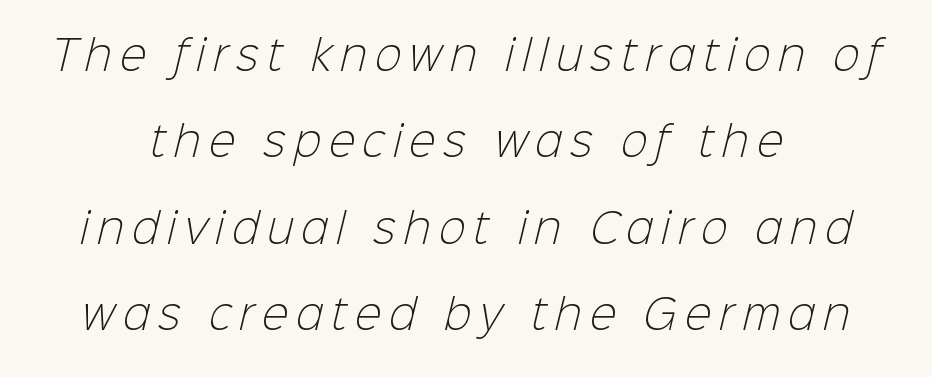
The image shows 40 px light sans-serif type; set centered, loose line spacing (2.16x), unusually wide letter spacing (+0.2 em), not underlined; low stroke contrast and a medium x-height.
